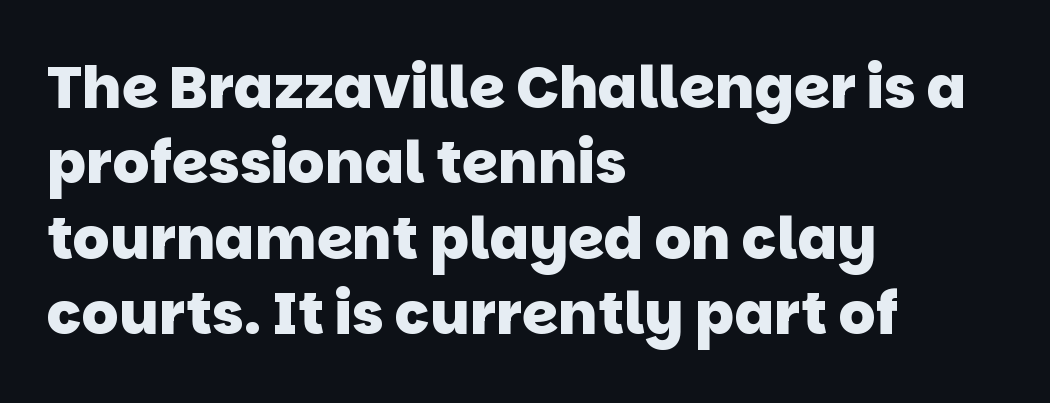
Q: Is the text bold? A: Yes.
Q: Is the typeface a serif or a sans-serif typeface? A: Sans-serif.
Q: Is the text underlined? A: No.
Q: How is the paragraph aligned? A: Left-aligned.
Q: Is the spacing between letters normal or unusually wide? A: Normal.
Q: Is the spacing between lines tight, normal or loose? A: Normal.
Q: Width (condensed, normal, or wide)? A: Normal.
Q: Stroke contrast? A: Low.
Q: x-height? A: Large.
Q: Monospaced? A: No.
